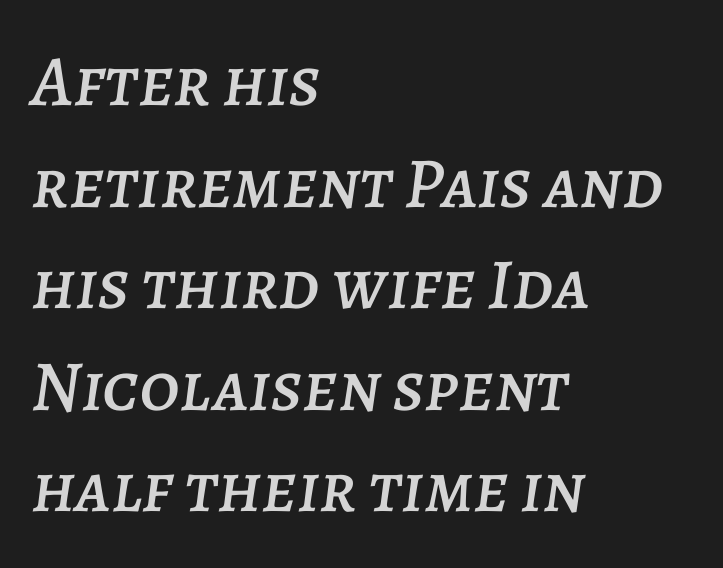
Q: Is the text italic (slanted)? A: Yes, it leans right by about 7 degrees.
Q: Is the text underlined? A: No.
Q: How is the paragraph aligned? A: Left-aligned.
Q: Is the spacing between letters normal or unusually wide? A: Normal.
Q: Is the spacing between lines tight, normal or loose? A: Normal.
Q: Width (condensed, normal, or wide)? A: Normal.
Q: Stroke contrast? A: Low.
Q: x-height? A: Large.
Q: Monospaced? A: No.
